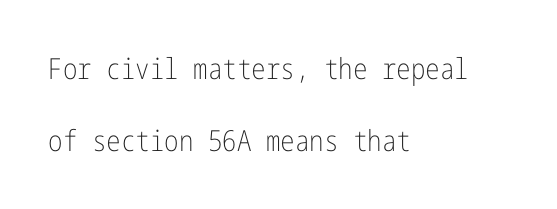
Q: Is the text bold? A: No.
Q: Is the text italic (slanted)? A: No, it is upright.
Q: Is the typeface a serif or a sans-serif typeface? A: Sans-serif.
Q: Is the text underlined? A: No.
Q: How is the paragraph aligned? A: Left-aligned.
Q: Is the spacing between letters normal or unusually wide? A: Normal.
Q: Is the spacing between lines tight, normal or loose? A: Loose.
Q: Width (condensed, normal, or wide)? A: Condensed.
Q: Stroke contrast? A: Low.
Q: x-height? A: Medium.
